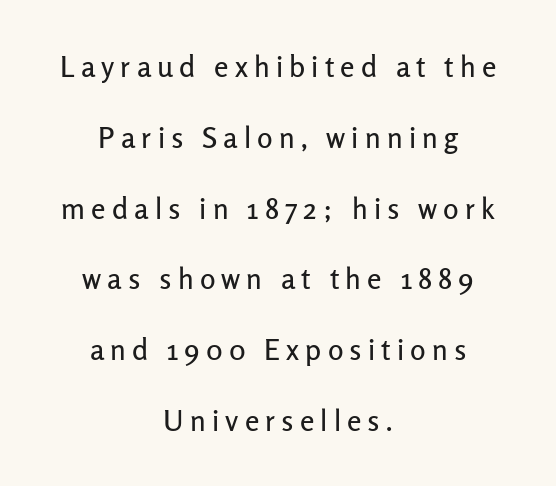
The image shows 29 px sans-serif type, upright; set centered, loose line spacing (2.44x), unusually wide letter spacing (+0.21 em), not underlined; low stroke contrast and a medium x-height.
